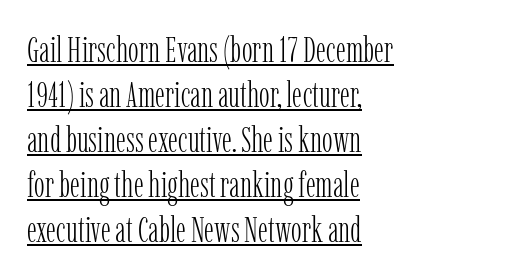
The image shows 36 px light, condensed serif type, upright; set left-aligned, normal line spacing (1.25x), normal letter spacing, underlined; low stroke contrast and a medium x-height.
